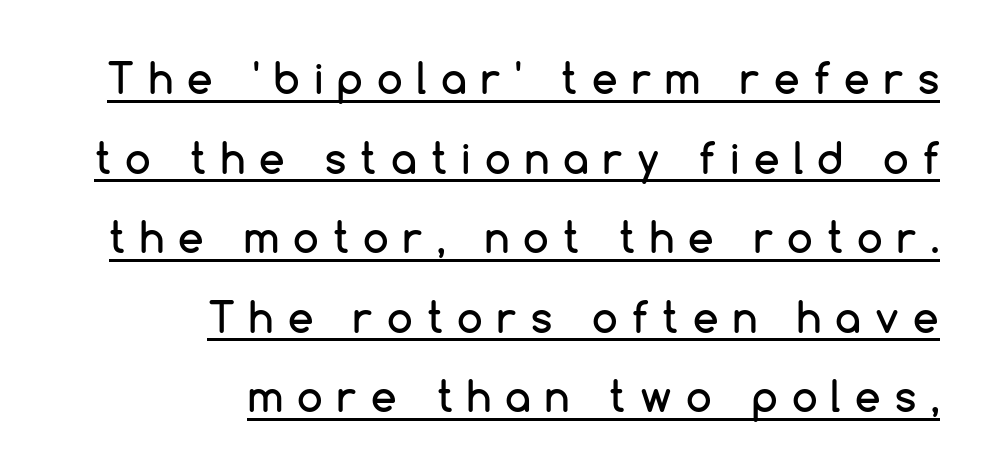
The image shows 41 px sans-serif type, upright; set right-aligned, loose line spacing (1.94x), unusually wide letter spacing (+0.35 em), underlined; low stroke contrast and a medium x-height.
